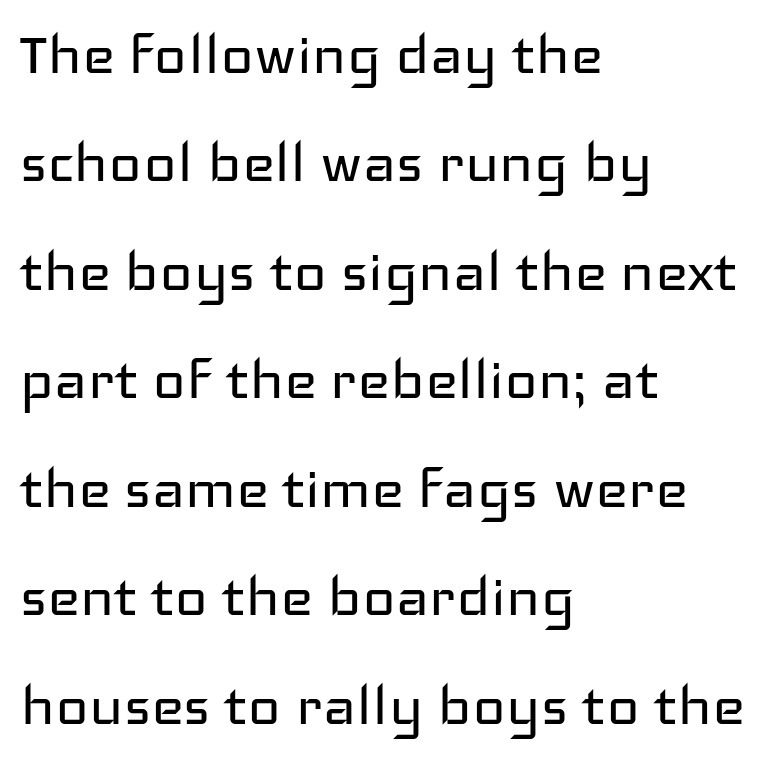
Regarding serifs, this sample does without them. The passage shown is typed in a proportional face where columns would drift. Characters remain perfectly vertical along every line. Baseline-to-baseline distance is the conventional proportion of letter height. Is the letter spacing exaggerated? No — it looks like the ordinary default. Which margin do the lines hug? The left one — the right edge is uneven.
